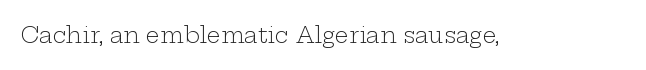
The image shows 22 px text type, upright; set normal letter spacing, not underlined.
